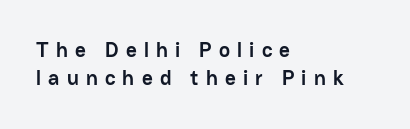
The image shows 21 px bold type, upright; set left-aligned, normal line spacing (1.35x), unusually wide letter spacing (+0.34 em), not underlined.
